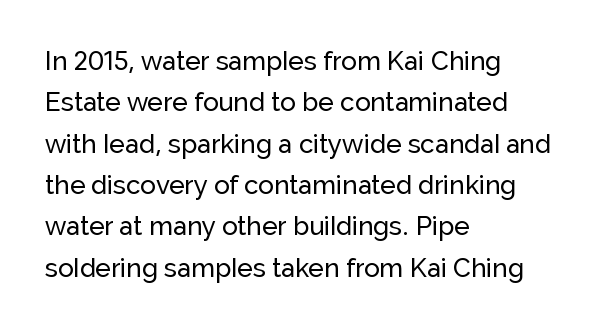
Q: Is the text italic (slanted)? A: No, it is upright.
Q: Is the text underlined? A: No.
Q: How is the paragraph aligned? A: Left-aligned.
Q: Is the spacing between letters normal or unusually wide? A: Normal.
Q: Is the spacing between lines tight, normal or loose? A: Normal.
